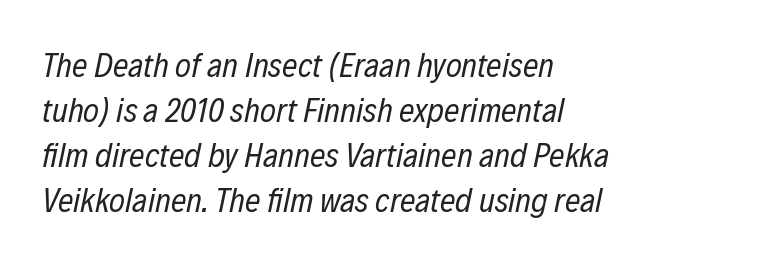
The image shows 34 px regular-weight, condensed type, italic (leaning right); set left-aligned, normal line spacing (1.32x), normal letter spacing, not underlined; low stroke contrast and a medium x-height.
